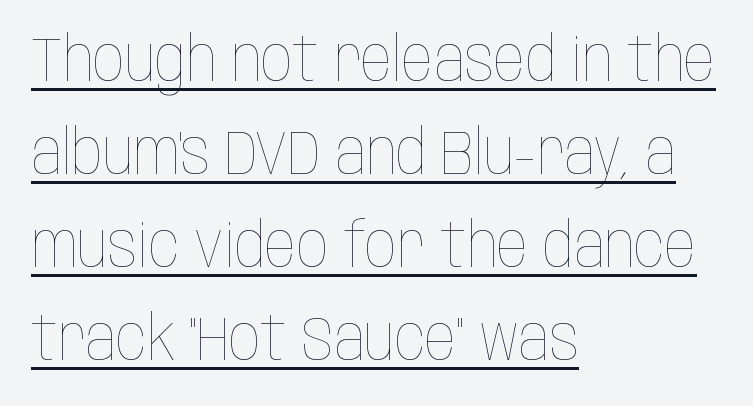
The image shows 62 px thin, condensed type, upright; set left-aligned, normal line spacing (1.5x), normal letter spacing, underlined; low stroke contrast and a large x-height.
